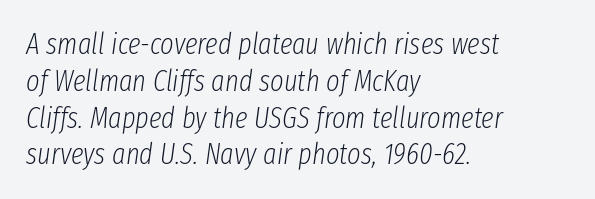
Q: Is the text bold? A: No.
Q: Is the text italic (slanted)? A: Yes, it leans right by about 8 degrees.
Q: Is the text underlined? A: No.
Q: How is the paragraph aligned? A: Left-aligned.
Q: Is the spacing between letters normal or unusually wide? A: Normal.
Q: Is the spacing between lines tight, normal or loose? A: Normal.
Q: Width (condensed, normal, or wide)? A: Condensed.
Q: Stroke contrast? A: Low.
Q: x-height? A: Medium.
Q: Monospaced? A: No.
